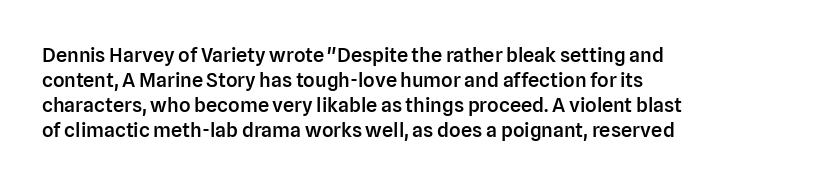
{"italic": "no", "bold": "semi", "underline": "no", "align": "left", "line_spacing": "normal", "line_spacing_ratio": 1.25, "letter_spacing": "normal", "letter_spacing_em": 0.0, "glyph_px": 20}
